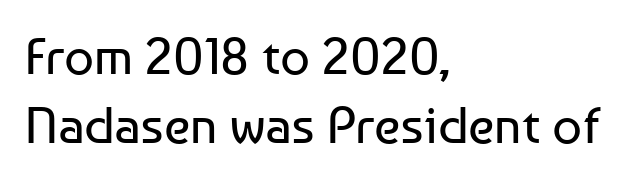
{"serif": "no", "italic": "no", "bold": "no", "weight": "regular", "width": "normal", "stroke_contrast": "low", "x_height": "medium", "monospaced": "no", "underline": "no", "align": "left", "line_spacing": "normal", "line_spacing_ratio": 1.32, "letter_spacing": "normal", "letter_spacing_em": 0.0, "glyph_px": 52}
